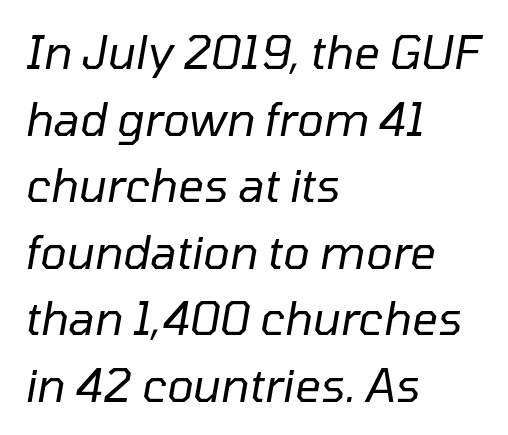
{"italic": "yes", "lean": "right", "slant_degrees": 10, "bold": "no", "weight": "regular", "width": "normal", "stroke_contrast": "low", "x_height": "medium", "monospaced": "no", "underline": "no", "align": "left", "line_spacing": "normal", "line_spacing_ratio": 1.48, "letter_spacing": "normal", "letter_spacing_em": 0.0, "glyph_px": 45}
